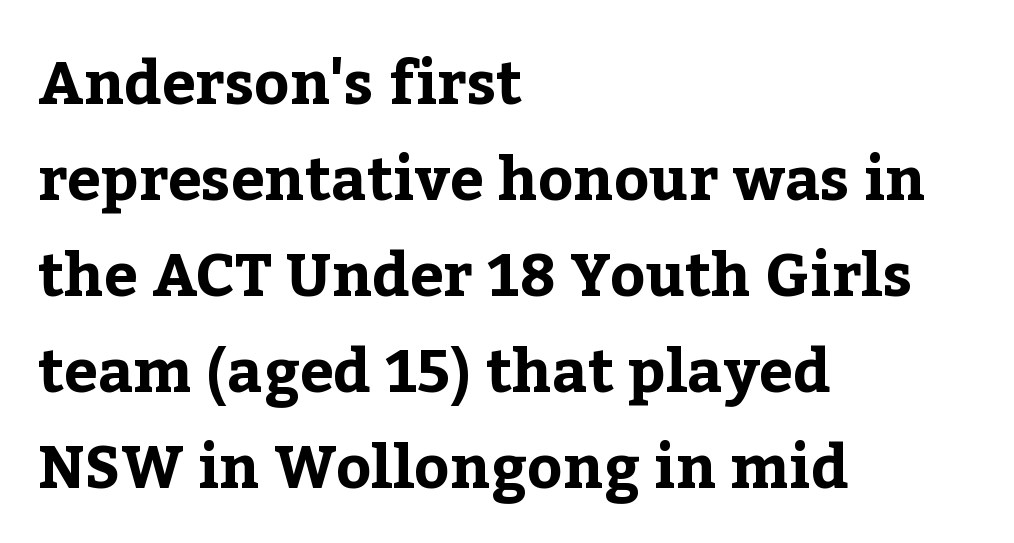
{"serif": "yes", "italic": "no", "bold": "yes", "weight": "bold", "width": "normal", "stroke_contrast": "low", "x_height": "medium", "monospaced": "no", "underline": "no", "align": "left", "line_spacing": "normal", "line_spacing_ratio": 1.6, "letter_spacing": "normal", "letter_spacing_em": 0.0, "glyph_px": 60}
